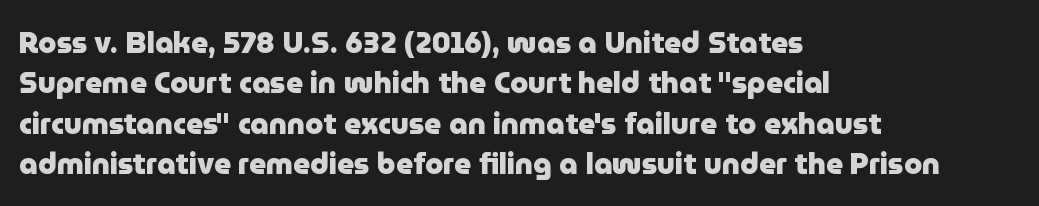
The image shows 29 px heavy sans-serif type, upright; set left-aligned, normal line spacing (1.39x), normal letter spacing, not underlined; low stroke contrast and a medium x-height.
